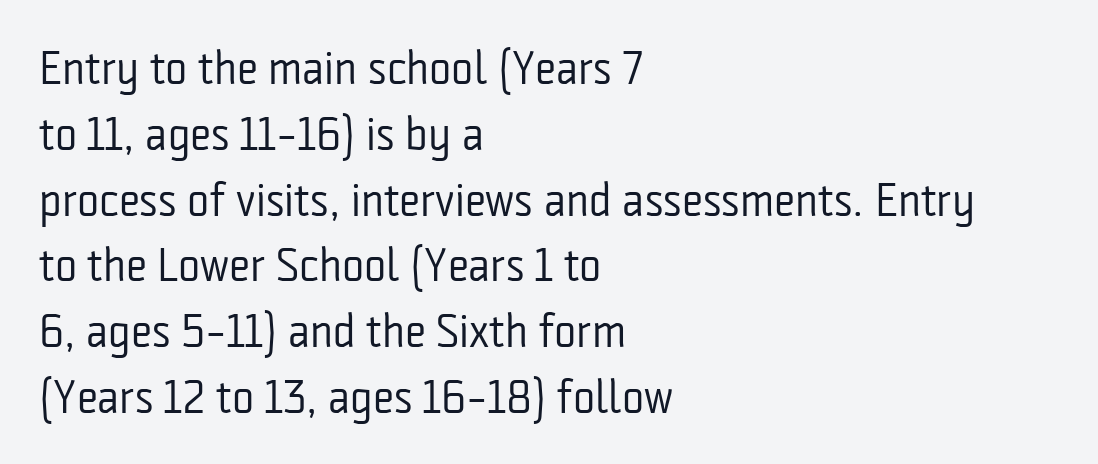
Q: Is the text bold? A: No.
Q: Is the text italic (slanted)? A: No, it is upright.
Q: Is the typeface a serif or a sans-serif typeface? A: Sans-serif.
Q: Is the text underlined? A: No.
Q: How is the paragraph aligned? A: Left-aligned.
Q: Is the spacing between letters normal or unusually wide? A: Normal.
Q: Is the spacing between lines tight, normal or loose? A: Normal.
Q: Width (condensed, normal, or wide)? A: Condensed.
Q: Stroke contrast? A: Low.
Q: x-height? A: Medium.
Q: Monospaced? A: No.
